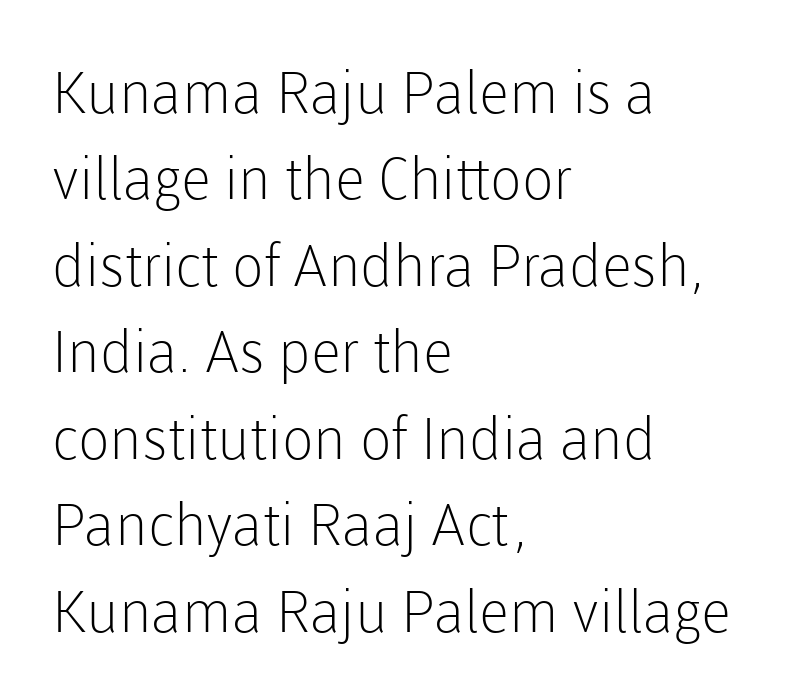
Vertically, the passage feels balanced, rows spaced as you'd expect. A typesetter would call this zero additional tracking. The lines in this sample share a left origin and differ only in where they stop. These glyphs show unthickened strokes, regular width or finer. The rendering shows plain stroke endings on the letterforms — a sans-serif design. The zone under the glyphs is completely vacant.
